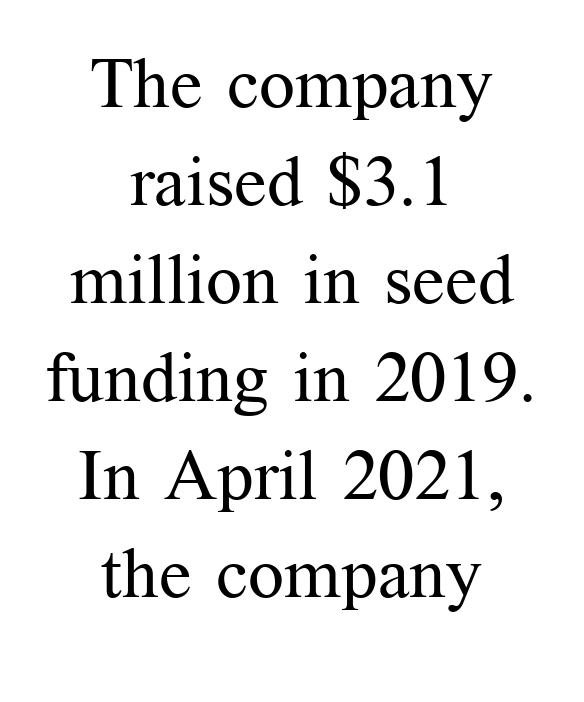
A serif font was chosen for this passage. The paragraph has two soft edges and a firm central axis. Notice how the stems are strictly vertical — no italics here. Rows of type keep a routine distance in the vertical direction.
